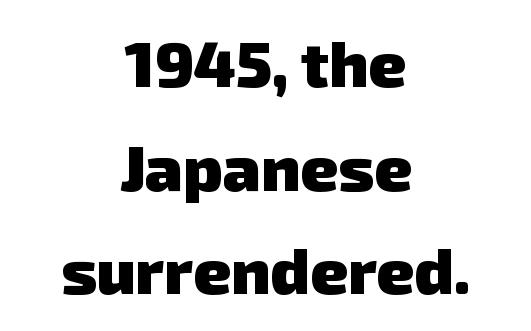
The image shows 64 px heavy sans-serif type; set centered, normal line spacing (1.62x), normal letter spacing, not underlined; low stroke contrast and a medium x-height.
